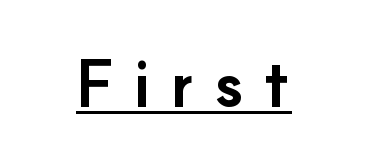
Summary of weight: heavy, a full bold. Tracking here is generous; glyphs stand well apart from one another. These lines were composed using upright roman letters. The rendering shows plain stroke endings on the letterforms — a sans-serif design.
